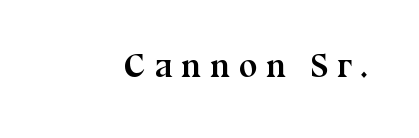
The image shows 33 px semibold serif type, upright; set unusually wide letter spacing (+0.26 em), not underlined; medium stroke contrast and a medium x-height.
